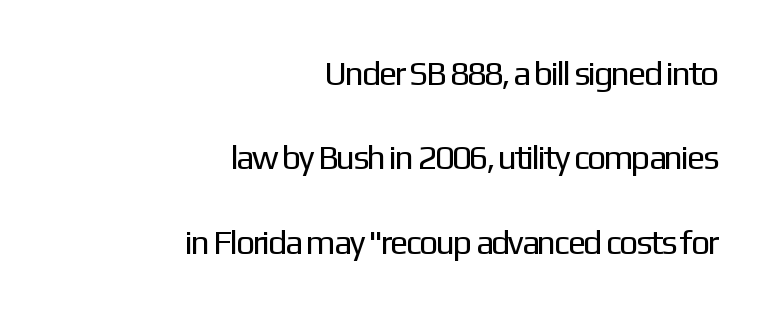
The image shows 34 px regular-weight sans-serif type, upright; set right-aligned, loose line spacing (2.48x), normal letter spacing, not underlined; low stroke contrast and a medium x-height.
